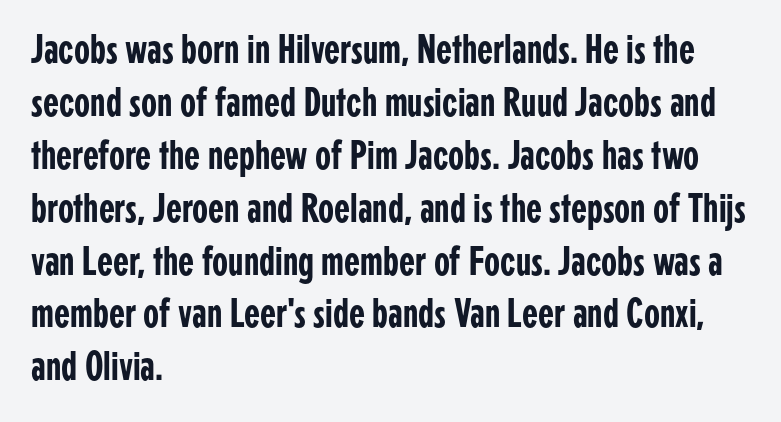
Q: Is the text italic (slanted)? A: No, it is upright.
Q: Is the typeface a serif or a sans-serif typeface? A: Sans-serif.
Q: Is the text underlined? A: No.
Q: How is the paragraph aligned? A: Left-aligned.
Q: Is the spacing between letters normal or unusually wide? A: Normal.
Q: Is the spacing between lines tight, normal or loose? A: Normal.
Q: Width (condensed, normal, or wide)? A: Condensed.
Q: Stroke contrast? A: Low.
Q: x-height? A: Medium.
Q: Monospaced? A: No.
